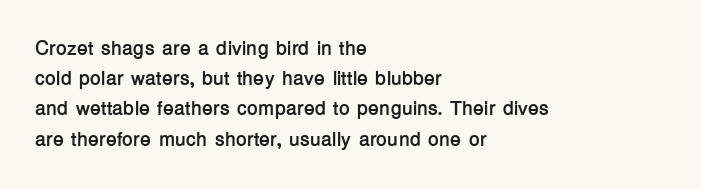
The image shows 20 px bold type, upright; set left-aligned, normal line spacing (1.51x), normal letter spacing, not underlined.
